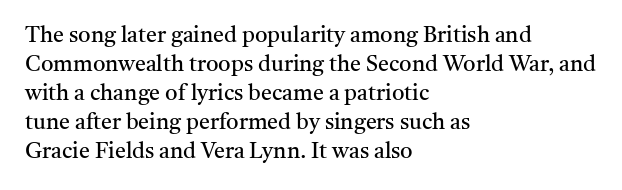
{"italic": "no", "bold": "no", "underline": "no", "align": "left", "line_spacing": "normal", "line_spacing_ratio": 1.32, "letter_spacing": "normal", "letter_spacing_em": 0.0, "glyph_px": 22}
